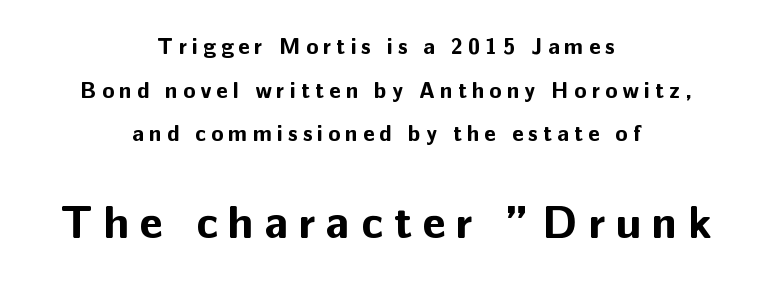
The image shows 45 px bold sans-serif type, upright; set centered, loose line spacing (1.98x), unusually wide letter spacing (+0.24 em), not underlined; the second (bottom) block is 2.05x larger; low stroke contrast and a medium x-height.
